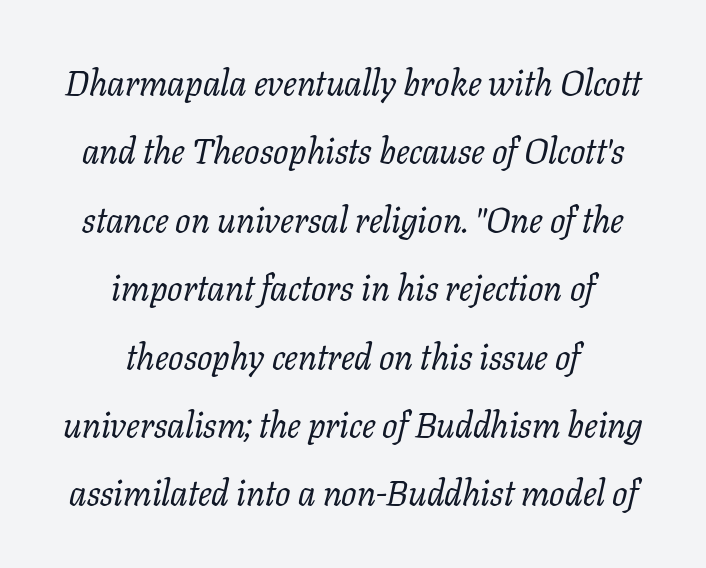
The image shows 36 px regular-weight serif type, italic (leaning right); set centered, loose line spacing (1.9x), normal letter spacing, not underlined; low stroke contrast and a medium x-height.
